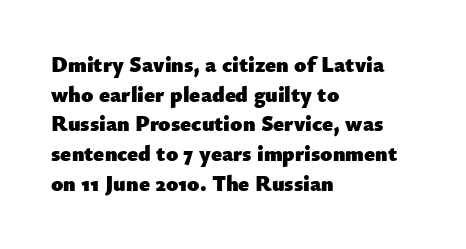
Caption: standard tracking, unaltered. Bold? Absolutely — the strokes are thick and heavy. Where is the straight margin? On the left. The line-height multiplier appears to be the usual default. Underlining? Definitely not there. Upright lettering throughout.
